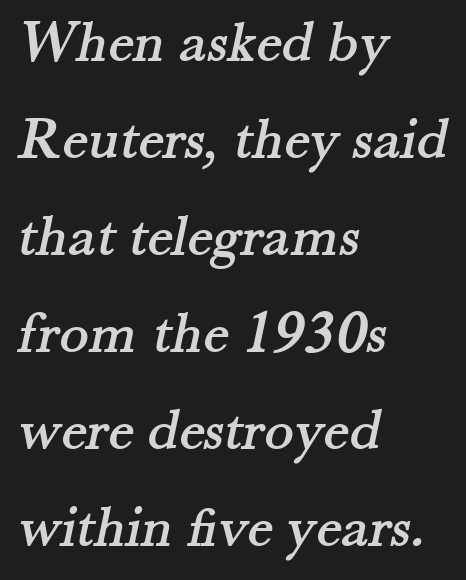
Q: Is the typeface a serif or a sans-serif typeface? A: Serif.
Q: Is the text underlined? A: No.
Q: How is the paragraph aligned? A: Left-aligned.
Q: Is the spacing between letters normal or unusually wide? A: Normal.
Q: Is the spacing between lines tight, normal or loose? A: Normal.
Q: Width (condensed, normal, or wide)? A: Normal.
Q: Stroke contrast? A: Medium.
Q: x-height? A: Small.
Q: Monospaced? A: No.
